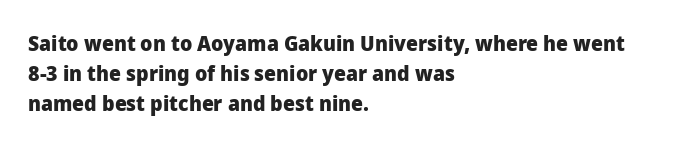
{"italic": "no", "bold": "yes", "underline": "no", "align": "left", "line_spacing": "normal", "line_spacing_ratio": 1.44, "letter_spacing": "normal", "letter_spacing_em": 0.0, "glyph_px": 21}
